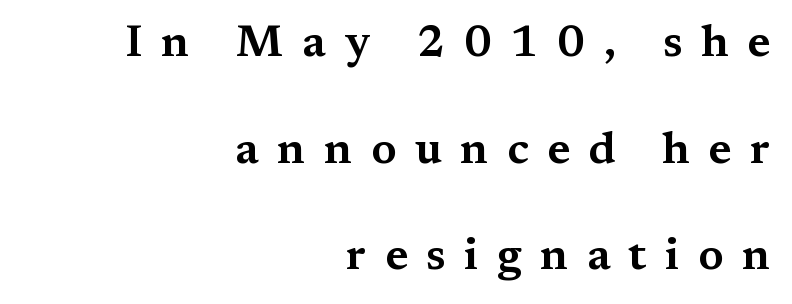
Rows of type keep a wide berth in the vertical direction. This is roman type, the default non-slanted kind. Bare-footed words on every line. Character widths vary here, with narrow letters taking less room than wide ones. Tracking here is generous; glyphs stand well apart from one another.
